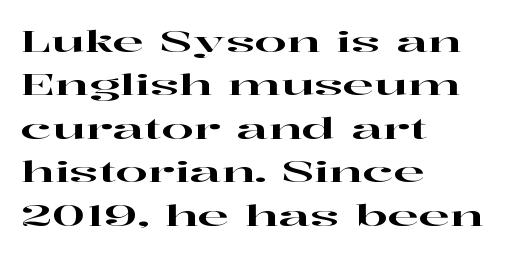
Examine the stroke ends and you'll spot serifs. Italic: no, the glyphs are upright roman. This block has exactly the height ordinary leading produces. Between one letter and the next there's only the usual sliver of space. Check the space under the baseline: it is left empty. Here the designer chose a conventional face with non-uniform glyph widths.
